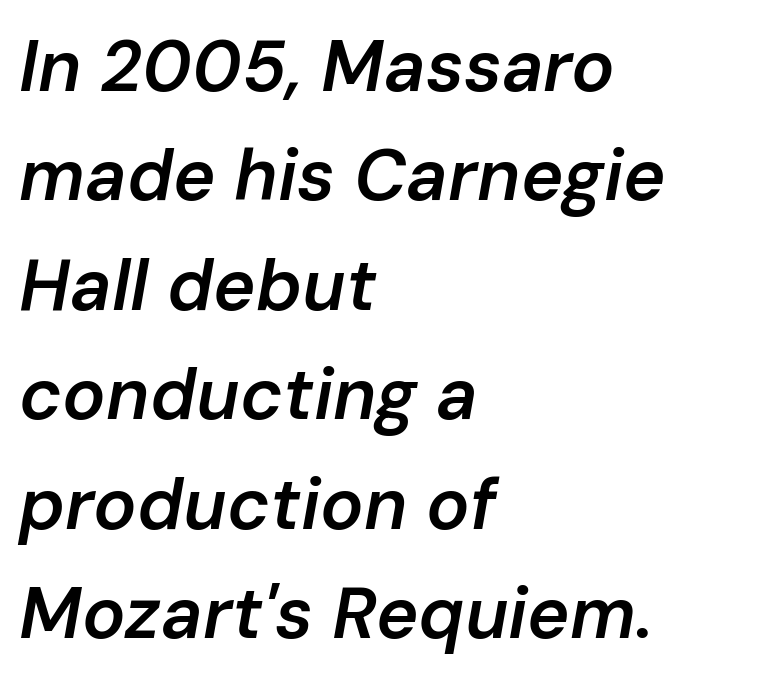
{"italic": "yes", "lean": "right", "slant_degrees": 10, "bold": "semi", "weight": "semibold", "width": "normal", "stroke_contrast": "low", "x_height": "medium", "monospaced": "no", "underline": "no", "align": "left", "line_spacing": "normal", "line_spacing_ratio": 1.52, "letter_spacing": "normal", "letter_spacing_em": 0.0, "glyph_px": 72}
